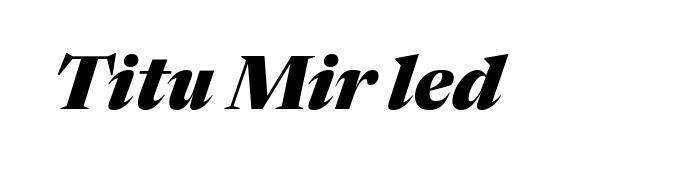
The image shows 74 px heavy type, italic (leaning right); set normal letter spacing, not underlined; medium stroke contrast and a medium x-height.
